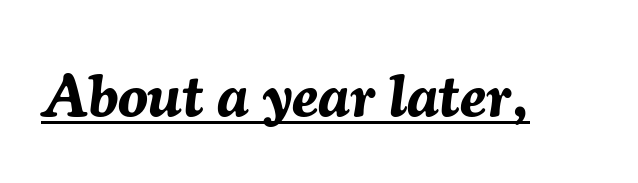
{"italic": "yes", "lean": "right", "slant_degrees": 7, "bold": "yes", "weight": "bold", "width": "normal", "stroke_contrast": "medium", "x_height": "medium", "monospaced": "no", "underline": "yes", "letter_spacing": "normal", "letter_spacing_em": 0.0, "glyph_px": 60}
